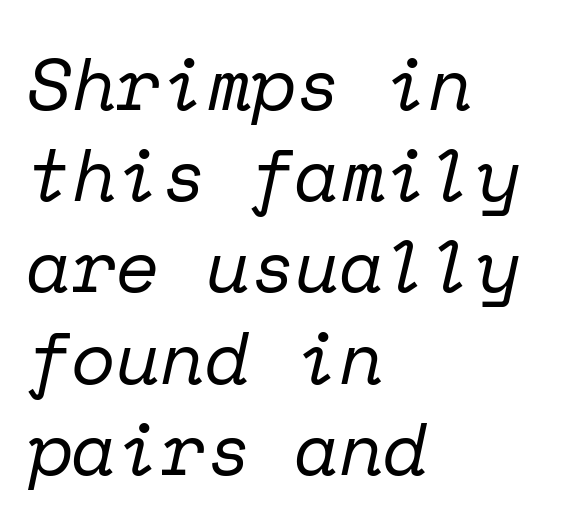
Each letter, wide or thin by design, is forced into the same width here. Layout note: lines flush left. Would a proofreader flag this as italicized? Yes. The passage shown is typeset with a serif family. Here the glyphs are tracked normally, forming tight word shapes. Students, observe: this is what conventionally led text looks like.
